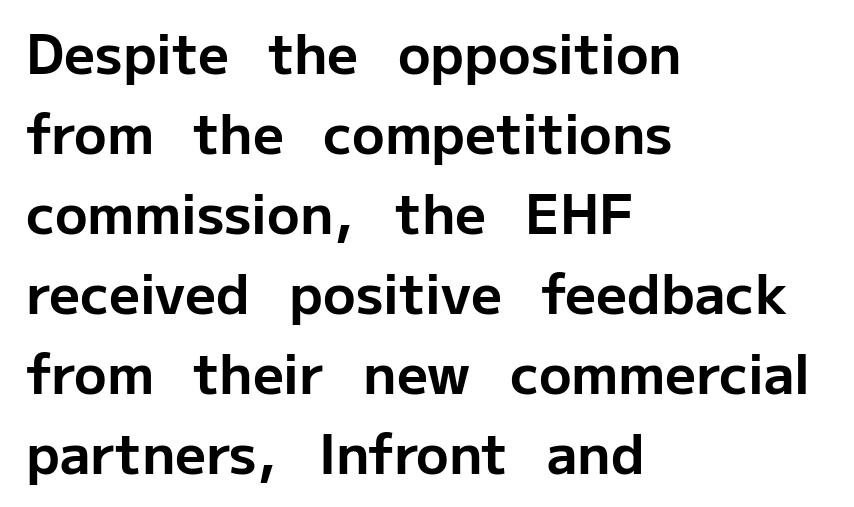
The image shows 54 px bold sans-serif type, upright; set left-aligned, normal line spacing (1.48x), normal letter spacing, not underlined; low stroke contrast and a medium x-height.
